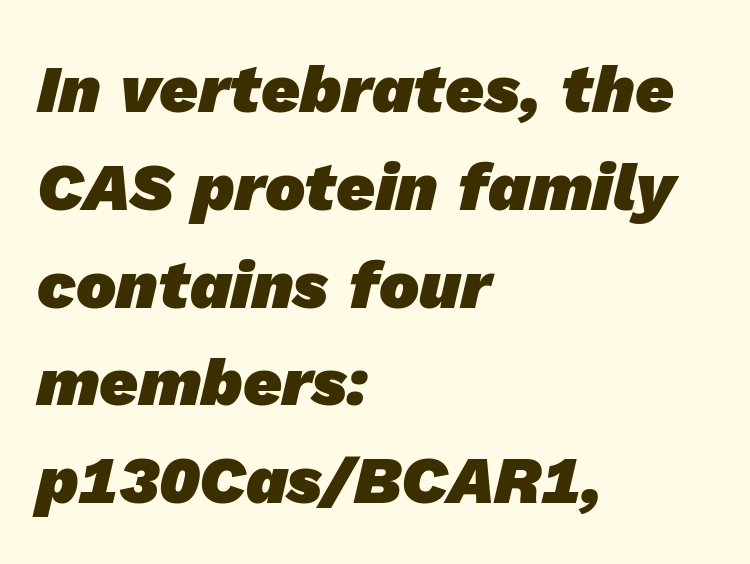
Stroke thickness is high; the sample reads as a true bold. Nothing unusual about the tracking: characters are spaced as the font intends. Classification — sans serif. Each new line begins a customary step beneath the previous one. Compared with a centered layout, this one pins lines to the left instead. Is this a fixed-width face? No — the glyphs have proportional, varying widths.
